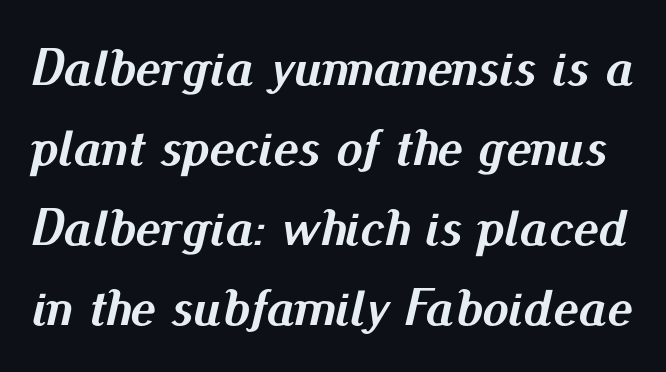
Underlining? Definitely not there. Characters follow at the spacing the type designer built in. Every letter is thick-stroked: bold, no question. If you drew a line through each stem, it would be angled. Spacing verdict: proportional, widths tailored to each character. Line spacing here is normal.
